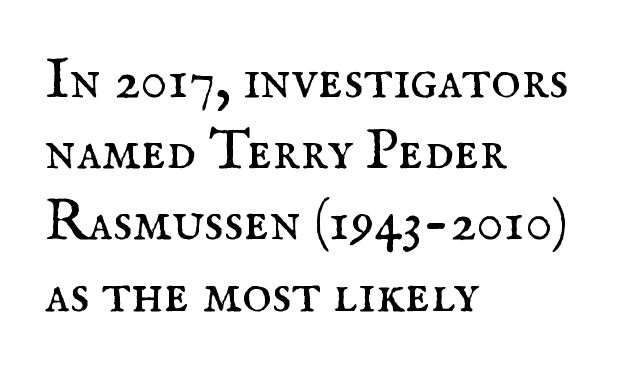
The image shows 57 px regular-weight serif type, upright; set left-aligned, normal line spacing (1.25x), normal letter spacing, not underlined; medium stroke contrast and a small x-height.
